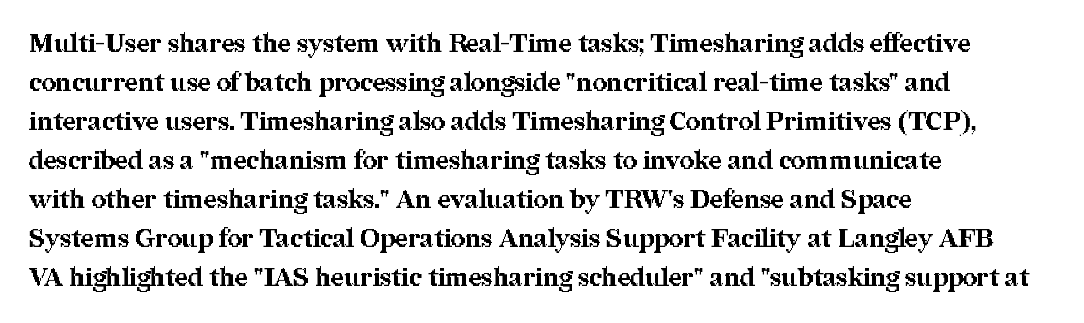
Q: Is the text bold? A: Yes.
Q: Is the text italic (slanted)? A: No, it is upright.
Q: Is the text underlined? A: No.
Q: How is the paragraph aligned? A: Left-aligned.
Q: Is the spacing between letters normal or unusually wide? A: Normal.
Q: Is the spacing between lines tight, normal or loose? A: Normal.
